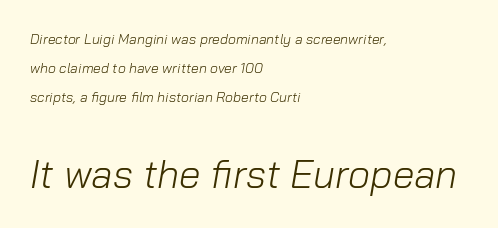
The image shows 39 px light type, italic (leaning right); set left-aligned, loose line spacing (2.08x), normal letter spacing, not underlined; the second (bottom) block is 2.79x larger; low stroke contrast and a medium x-height.
